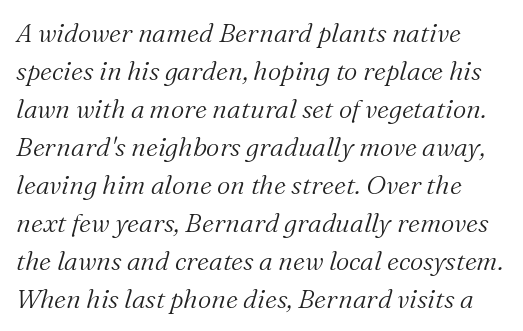
Q: Is the text bold? A: No.
Q: Is the text italic (slanted)? A: Yes, it leans right by about 16 degrees.
Q: Is the text underlined? A: No.
Q: Is the spacing between letters normal or unusually wide? A: Normal.
Q: Is the spacing between lines tight, normal or loose? A: Normal.
